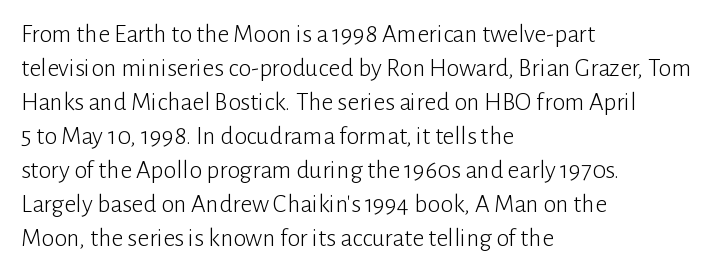
Descenders are the only things crossing below the line. All the whitespace from short lines collects on the right. Characters remain perfectly vertical along every line. The letters sit at their default tracking, neither squeezed nor spread.
